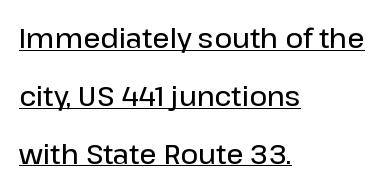
{"italic": "no", "bold": "semi", "underline": "yes", "align": "left", "line_spacing": "loose", "line_spacing_ratio": 2.14, "letter_spacing": "normal", "letter_spacing_em": 0.0, "glyph_px": 27}
